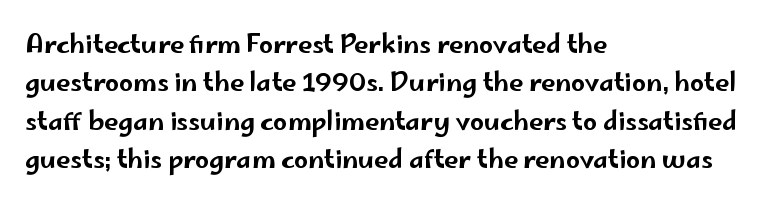
{"italic": "no", "underline": "no", "align": "left", "line_spacing": "normal", "line_spacing_ratio": 1.54, "letter_spacing": "normal", "letter_spacing_em": 0.0, "glyph_px": 25}
